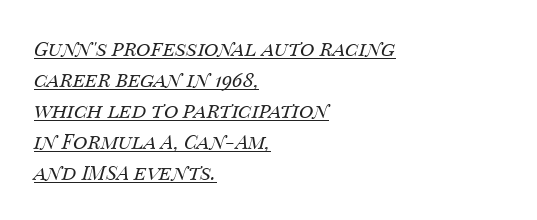
Q: Is the text bold? A: No.
Q: Is the text italic (slanted)? A: Yes, it leans right by about 14 degrees.
Q: Is the text underlined? A: Yes.
Q: How is the paragraph aligned? A: Left-aligned.
Q: Is the spacing between letters normal or unusually wide? A: Normal.
Q: Is the spacing between lines tight, normal or loose? A: Normal.
